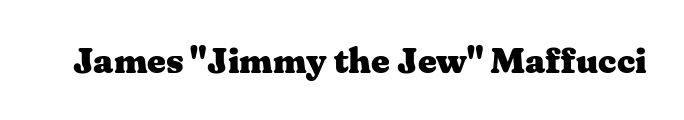
{"serif": "yes", "italic": "no", "bold": "yes", "weight": "heavy", "width": "wide", "stroke_contrast": "medium", "x_height": "medium", "monospaced": "no", "underline": "no", "letter_spacing": "normal", "letter_spacing_em": 0.0, "glyph_px": 36}
